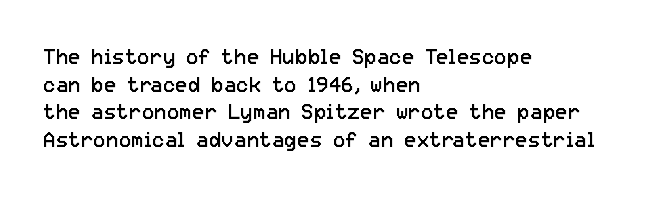
{"italic": "no", "bold": "no", "underline": "no", "align": "left", "line_spacing": "normal", "line_spacing_ratio": 1.32, "letter_spacing": "normal", "letter_spacing_em": 0.0, "glyph_px": 21}
